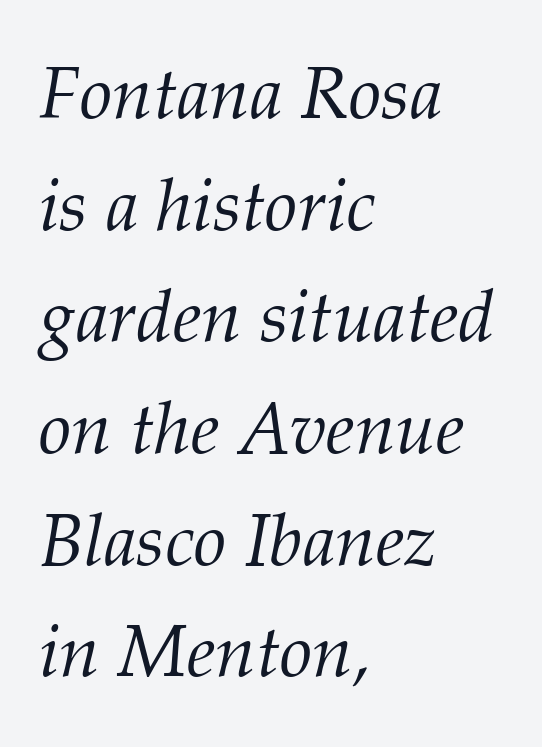
Q: Is the text bold? A: No.
Q: Is the text italic (slanted)? A: Yes, it leans right by about 12 degrees.
Q: Is the typeface a serif or a sans-serif typeface? A: Serif.
Q: Is the text underlined? A: No.
Q: How is the paragraph aligned? A: Left-aligned.
Q: Is the spacing between letters normal or unusually wide? A: Normal.
Q: Is the spacing between lines tight, normal or loose? A: Normal.
Q: Width (condensed, normal, or wide)? A: Normal.
Q: Stroke contrast? A: Medium.
Q: x-height? A: Medium.
Q: Monospaced? A: No.
